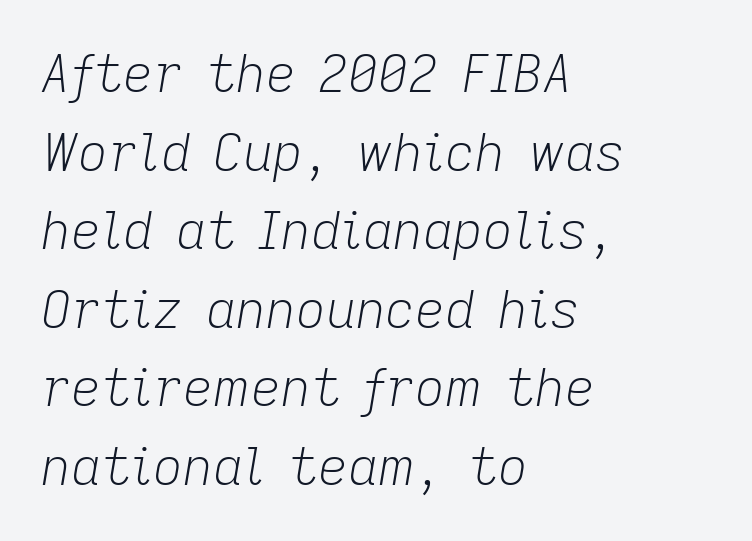
Q: Is the text bold? A: No.
Q: Is the text italic (slanted)? A: Yes, it leans right by about 9 degrees.
Q: Is the text underlined? A: No.
Q: How is the paragraph aligned? A: Left-aligned.
Q: Is the spacing between letters normal or unusually wide? A: Normal.
Q: Is the spacing between lines tight, normal or loose? A: Normal.
Q: Width (condensed, normal, or wide)? A: Normal.
Q: Stroke contrast? A: Low.
Q: x-height? A: Medium.
Q: Monospaced? A: No.
